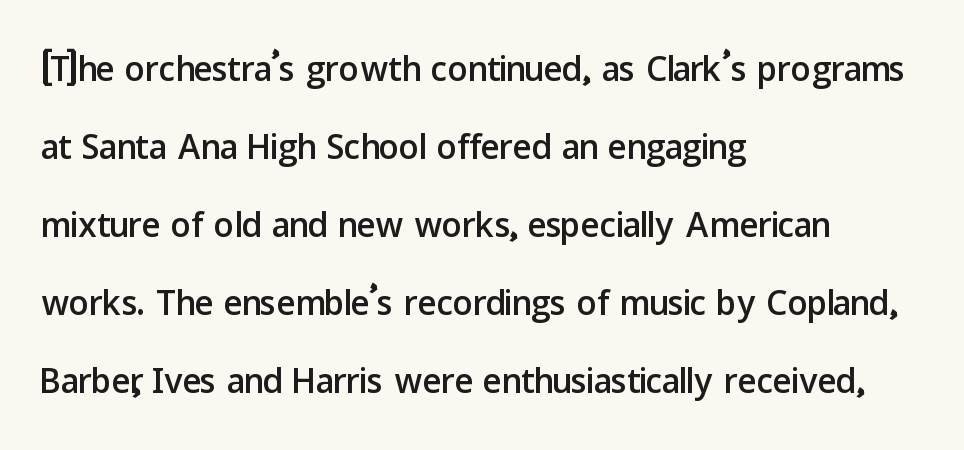
Notice how the passage keeps a crisp vertical edge on the left only. Classification — sans serif. Bare-footed words on every line. If you measured baseline to baseline, you'd find a middling distance. Varying glyph widths throughout — classic text-font behaviour. Tracking value appears to be zero — textbook default spacing.
